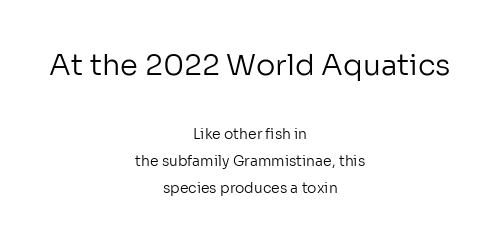
The horizontal fit of the characters is conventional and even. Every character sits straight up, as roman type does. Bare-footed words on every line. Stems here are at most as thick as an everyday book face.
